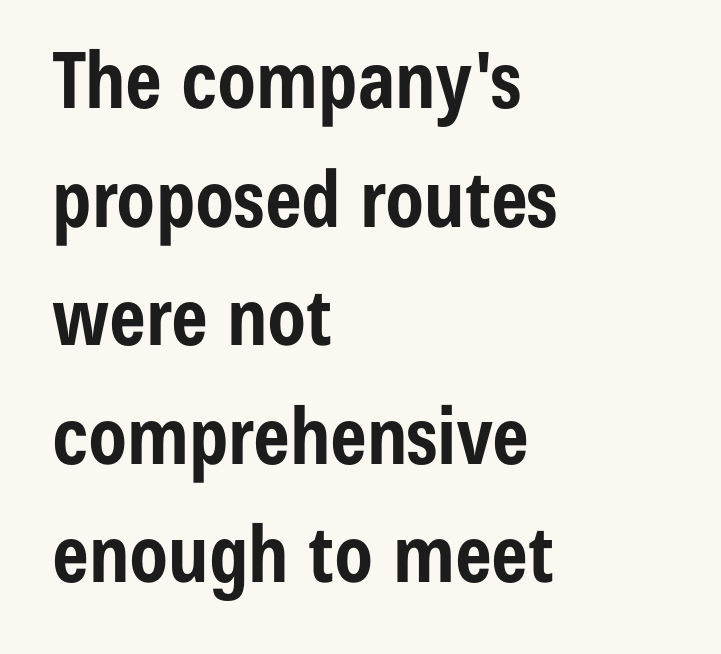
The image shows 78 px bold, condensed sans-serif type, upright; set left-aligned, normal line spacing (1.52x), normal letter spacing, not underlined; low stroke contrast and a medium x-height.
